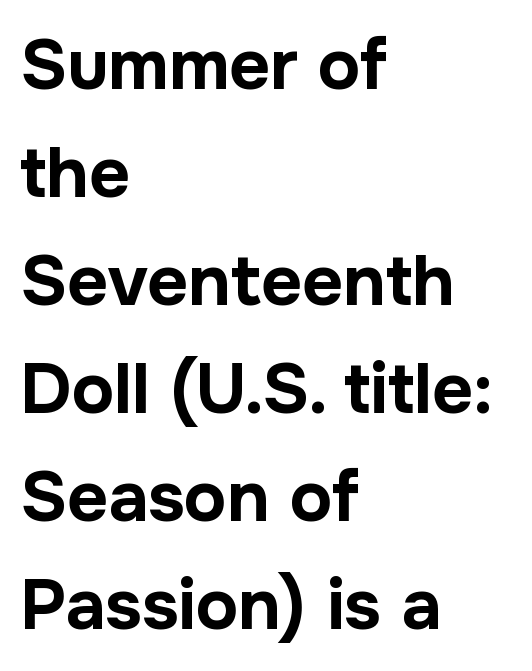
{"serif": "no", "italic": "no", "bold": "yes", "weight": "bold", "width": "normal", "stroke_contrast": "low", "x_height": "medium", "monospaced": "no", "underline": "no", "align": "left", "line_spacing": "normal", "line_spacing_ratio": 1.52, "letter_spacing": "normal", "letter_spacing_em": 0.0, "glyph_px": 71}
